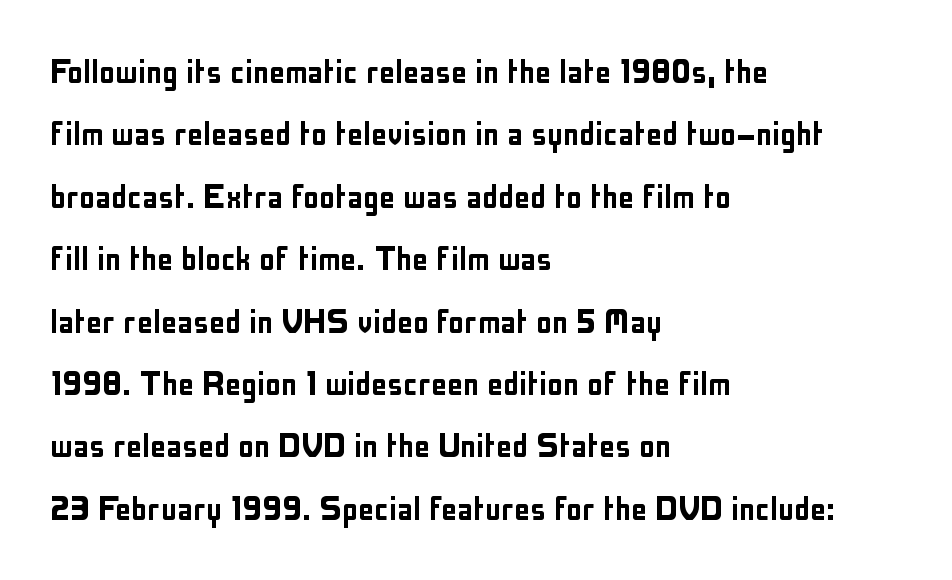
{"serif": "no", "italic": "no", "width": "condensed", "stroke_contrast": "low", "x_height": "medium", "monospaced": "no", "underline": "no", "align": "left", "line_spacing": "normal", "line_spacing_ratio": 1.56, "letter_spacing": "normal", "letter_spacing_em": 0.0, "glyph_px": 40}
